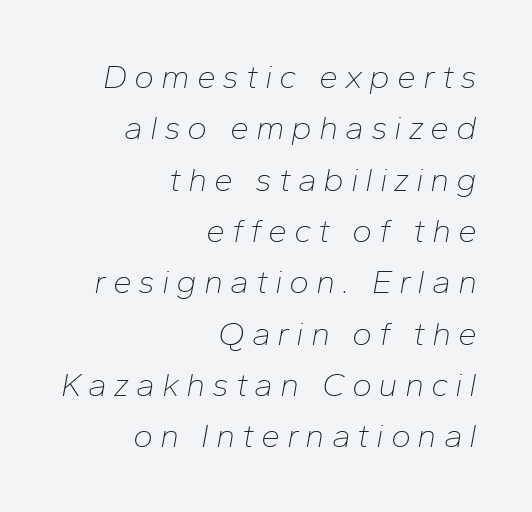
Every row of glyphs terminates at an identical x-position on the right. The words here are not underlined. The text carries the slant typical of an italic or oblique font. The rendering inserts visible extra space after every character. The face looks like a standard text weight, possibly lighter.
